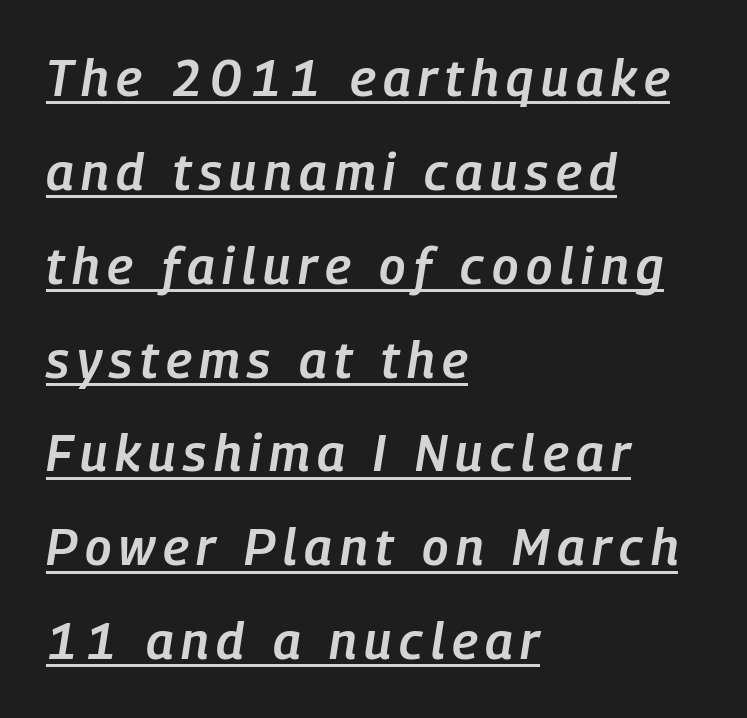
The image shows 51 px semibold, condensed type, italic (leaning right); set left-aligned, line spacing 1.84x, underlined; low stroke contrast and a medium x-height.
